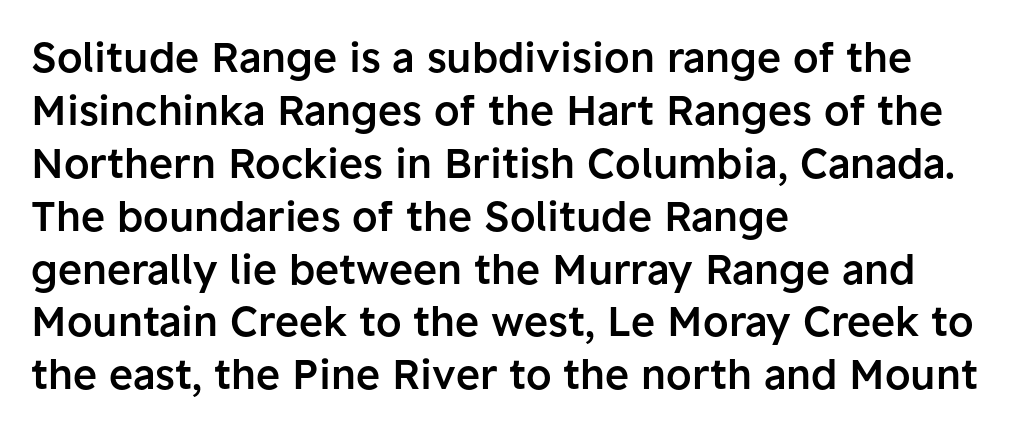
Proportional: the letters do not fall into vertical columns. The designer left line spacing at the default. The rendering keeps characters at their native spacing. A classic flush-left, rag-right setting is used for this passage.
